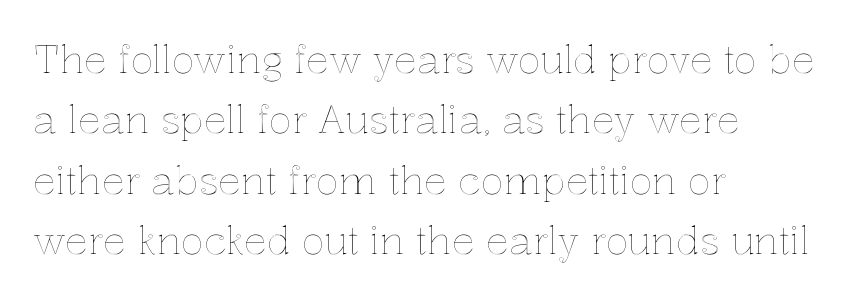
A roman cut, with each character standing at attention. Which margin do the lines hug? The left one — the right edge is uneven. The type is set solid horizontally, with unmodified tracking. The letters advance in unequal steps, a hallmark of proportional type. Does the leading feel generous? No, just average. Words float on clear page, feet unadorned.
